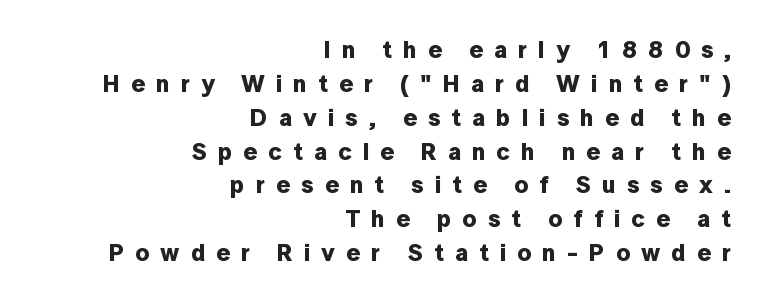
Posture: straight, roman, zero tilt. These lines have a slow, spaced-out rhythm from letter to letter. The gap between lines stays unmarked. Reading down the column, the eye jumps a familiar distance to each next line.
